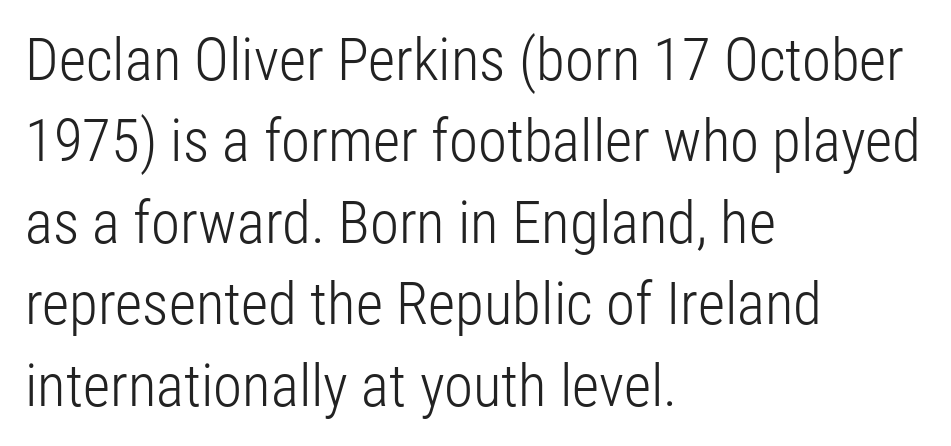
{"serif": "no", "italic": "no", "bold": "no", "weight": "light", "width": "condensed", "stroke_contrast": "low", "x_height": "medium", "monospaced": "no", "underline": "no", "align": "left", "line_spacing": "normal", "line_spacing_ratio": 1.38, "letter_spacing": "normal", "letter_spacing_em": 0.0, "glyph_px": 59}
